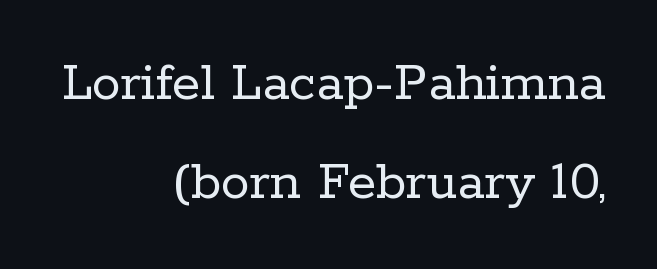
Q: Is the text bold? A: No.
Q: Is the text italic (slanted)? A: No, it is upright.
Q: Is the typeface a serif or a sans-serif typeface? A: Serif.
Q: Is the text underlined? A: No.
Q: How is the paragraph aligned? A: Right-aligned.
Q: Is the spacing between letters normal or unusually wide? A: Normal.
Q: Width (condensed, normal, or wide)? A: Normal.
Q: Stroke contrast? A: Low.
Q: x-height? A: Medium.
Q: Monospaced? A: No.
